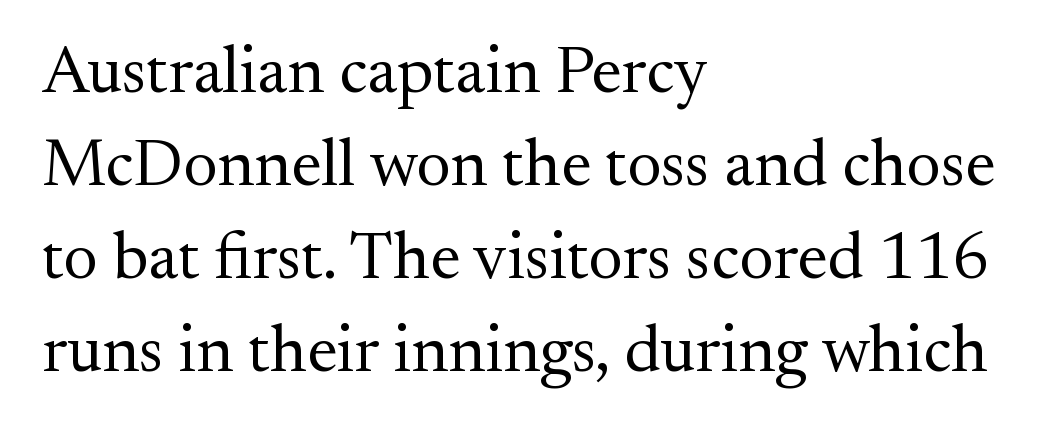
The passage shown is typeset with a serif family. Tracking here is standard; glyphs follow each other at the usual distance. The passage shown is not underscored anywhere. Proportional: the letters do not fall into vertical columns. A classic flush-left, rag-right setting is used for this passage.
